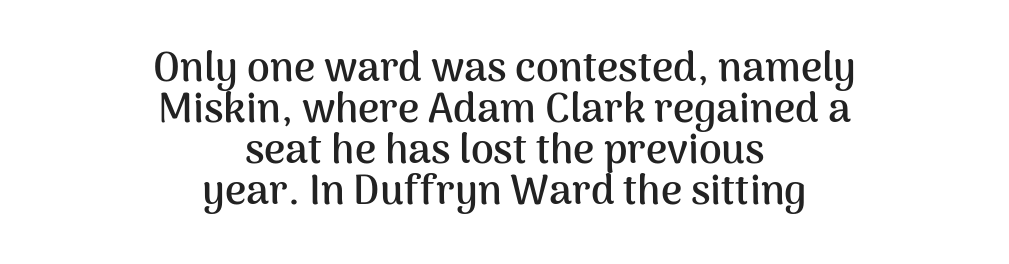
The image shows 41 px semibold sans-serif type, upright; set centered, tight line spacing (1.0x), normal letter spacing, not underlined; medium stroke contrast and a medium x-height.
